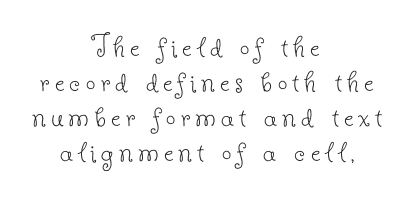
Q: Is the text bold? A: No.
Q: Is the text italic (slanted)? A: No, it is upright.
Q: Is the typeface a serif or a sans-serif typeface? A: Serif.
Q: Is the text underlined? A: No.
Q: How is the paragraph aligned? A: Centered.
Q: Is the spacing between lines tight, normal or loose? A: Tight.
Q: Width (condensed, normal, or wide)? A: Normal.
Q: Stroke contrast? A: Low.
Q: x-height? A: Small.
Q: Monospaced? A: No.
